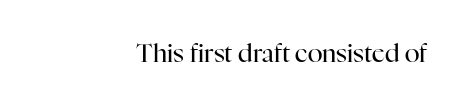
Q: Is the text bold? A: No.
Q: Is the text italic (slanted)? A: No, it is upright.
Q: Is the text underlined? A: No.
Q: Is the spacing between letters normal or unusually wide? A: Normal.
